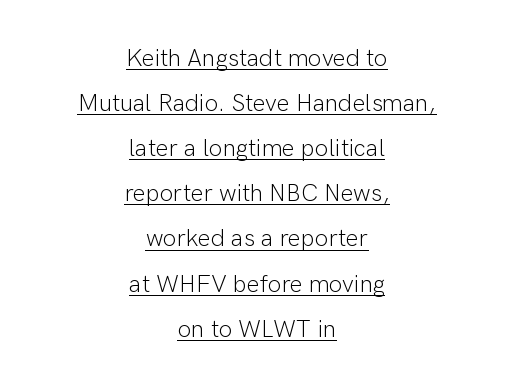
Default kerning and tracking; the words read as compact shapes. Every word sits above its own underline. Posture: straight, roman, zero tilt. The rendering positions every line midway between the sides. The strokes are not fattened; the text isn't bold.
